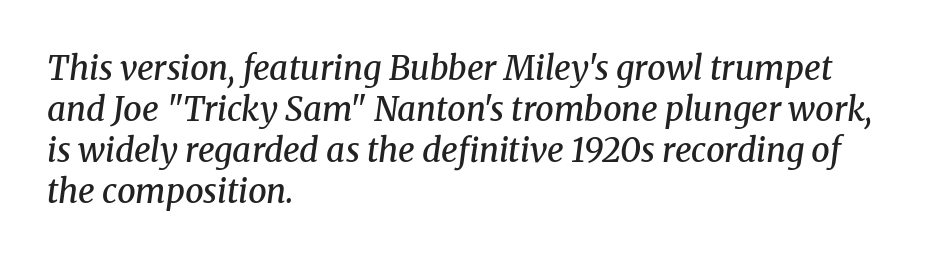
There's an unmistakable incline to the writing here. Does the type have serifs? Yes, each stem ends in a small foot. Nobody drew a line under any word here. The font is running at a semibold setting, under full bold. The rendering uses natural spacing where letterforms have individual widths. Look at the tracking — it's just the regular setting, nothing added.
